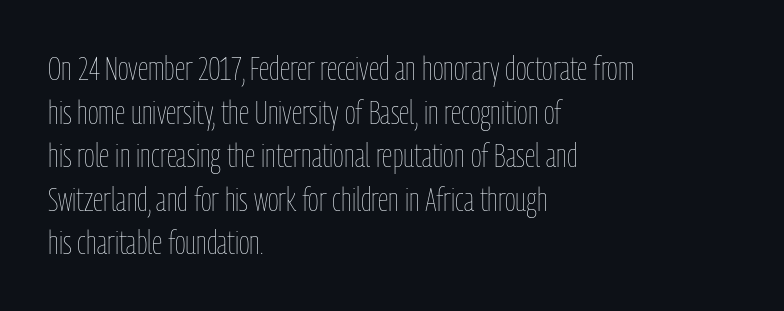
{"italic": "no", "bold": "no", "weight": "thin", "width": "condensed", "stroke_contrast": "low", "x_height": "medium", "monospaced": "no", "underline": "no", "align": "left", "line_spacing": "normal", "line_spacing_ratio": 1.32, "letter_spacing": "normal", "letter_spacing_em": 0.0, "glyph_px": 33}
